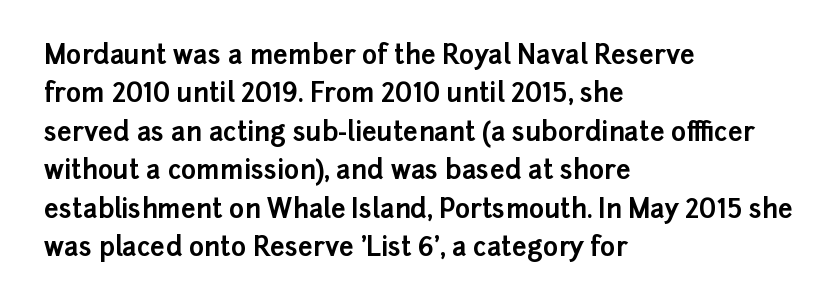
The image shows 26 px bold type, upright; set left-aligned, normal line spacing (1.48x), normal letter spacing, not underlined.
